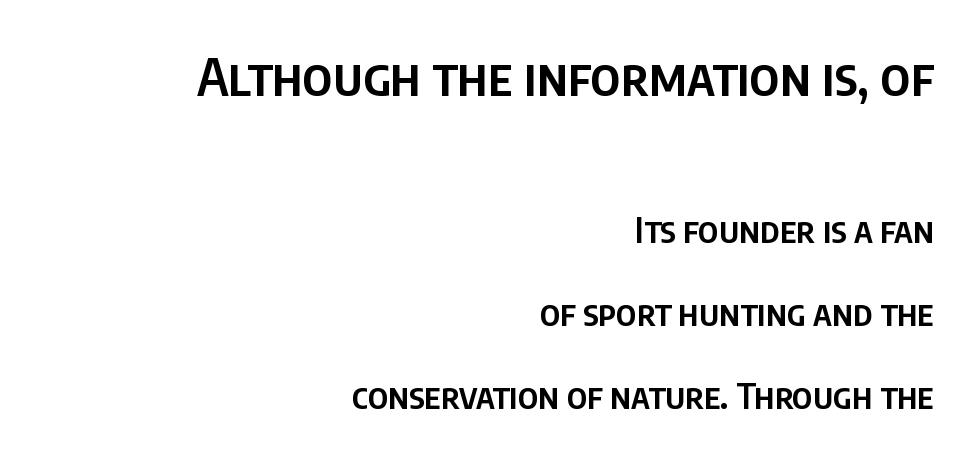
Q: Is the text bold? A: Semi-bold.
Q: Is the text italic (slanted)? A: No, it is upright.
Q: Is the typeface a serif or a sans-serif typeface? A: Sans-serif.
Q: Is the text underlined? A: No.
Q: How is the paragraph aligned? A: Right-aligned.
Q: Is the spacing between letters normal or unusually wide? A: Normal.
Q: Is the spacing between lines tight, normal or loose? A: Loose.
Q: Which block of text is set in a larger size, the first (top) or the second (bottom)? A: The first (top) one.
Q: Width (condensed, normal, or wide)? A: Condensed.
Q: Stroke contrast? A: Low.
Q: x-height? A: Large.
Q: Monospaced? A: No.
